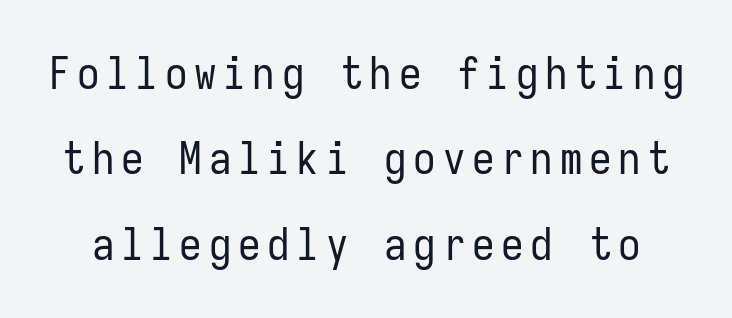
Q: Is the text bold? A: No.
Q: Is the text italic (slanted)? A: No, it is upright.
Q: Is the typeface a serif or a sans-serif typeface? A: Sans-serif.
Q: Is the text underlined? A: No.
Q: Is the spacing between lines tight, normal or loose? A: Loose.
Q: Width (condensed, normal, or wide)? A: Condensed.
Q: Stroke contrast? A: Low.
Q: x-height? A: Medium.
Q: Monospaced? A: Yes.
